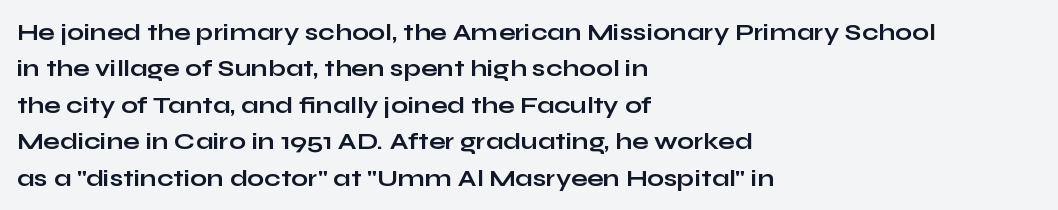
Q: Is the text bold? A: Yes.
Q: Is the text italic (slanted)? A: No, it is upright.
Q: Is the text underlined? A: No.
Q: How is the paragraph aligned? A: Left-aligned.
Q: Is the spacing between letters normal or unusually wide? A: Normal.
Q: Is the spacing between lines tight, normal or loose? A: Normal.
